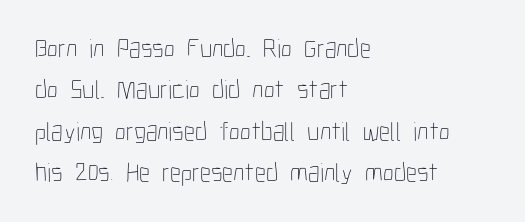
In terms of leading, this rendering sits right in the middle. The lettering stays uniformly vertical, giving the passage a roman look. Decoration check: the copy has no underline. The passage shown is not bold in any degree. How are the letters spaced? Ordinarily, with no added tracking.
